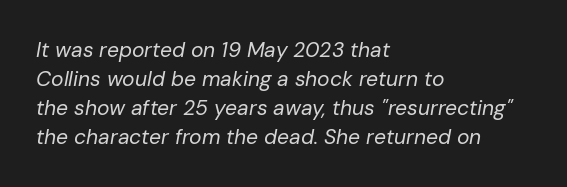
Tall strokes in this sample are angled rather than plumb. The space directly below the letters is spotless. Summary of weight: not heavy and not bold. Teacher's note: observe the even left margin — that is flush-left alignment.
